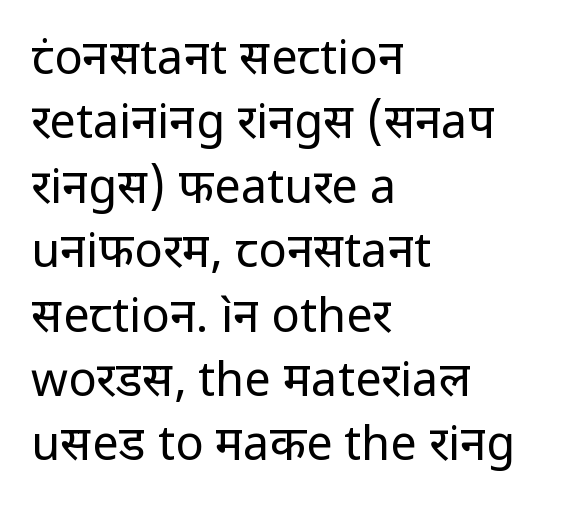
Q: Is the text bold? A: No.
Q: Is the text italic (slanted)? A: No, it is upright.
Q: Is the typeface a serif or a sans-serif typeface? A: Sans-serif.
Q: Is the text underlined? A: No.
Q: How is the paragraph aligned? A: Left-aligned.
Q: Is the spacing between letters normal or unusually wide? A: Normal.
Q: Is the spacing between lines tight, normal or loose? A: Normal.
Q: Width (condensed, normal, or wide)? A: Normal.
Q: Stroke contrast? A: Low.
Q: x-height? A: Medium.
Q: Monospaced? A: No.
